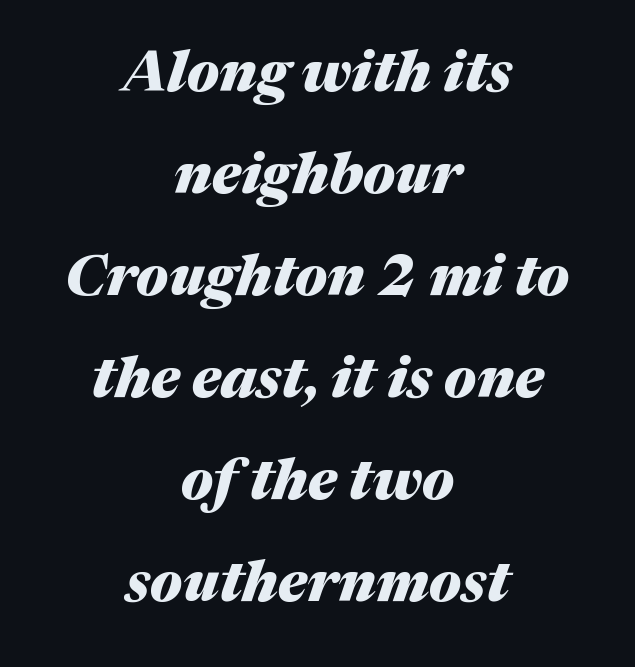
The image shows 57 px heavy type, italic (leaning right); set centered, line spacing 1.79x, normal letter spacing, not underlined; medium stroke contrast and a medium x-height.
